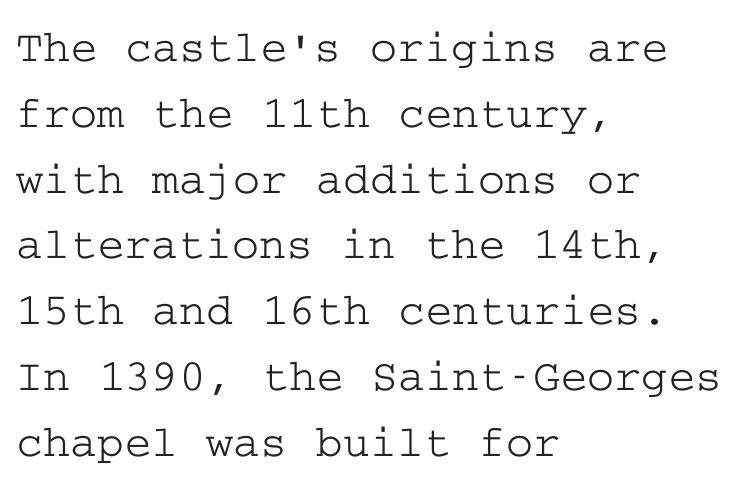
The image shows 46 px wide serif type, upright; set left-aligned, normal line spacing (1.43x), normal letter spacing, not underlined; low stroke contrast and a medium x-height.
